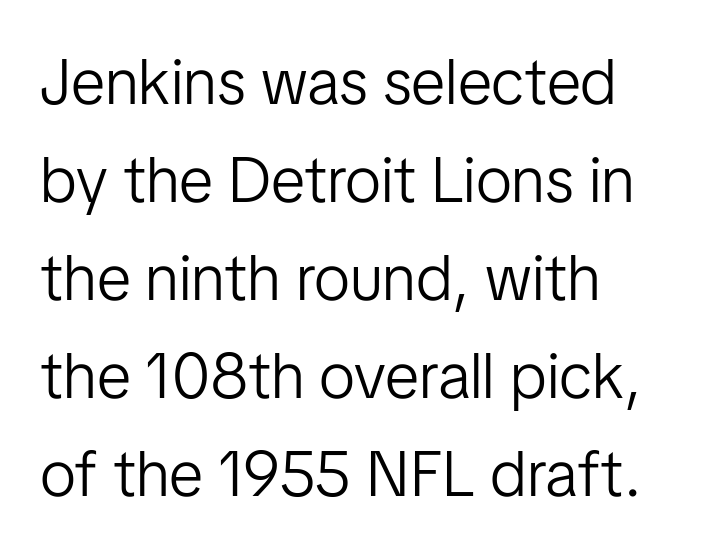
{"serif": "no", "italic": "no", "bold": "no", "weight": "light", "width": "normal", "stroke_contrast": "low", "x_height": "medium", "monospaced": "no", "underline": "no", "align": "left", "line_spacing": "normal", "line_spacing_ratio": 1.53, "letter_spacing": "normal", "letter_spacing_em": 0.0, "glyph_px": 64}
